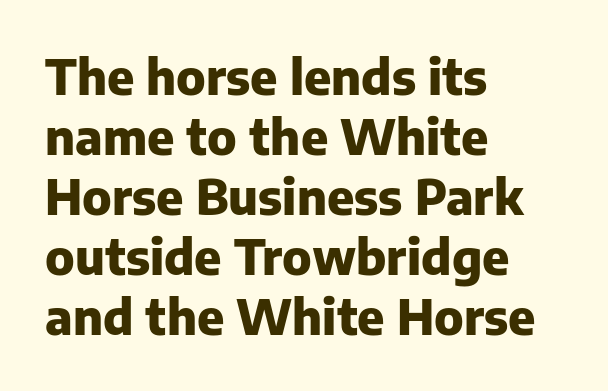
{"serif": "no", "italic": "no", "bold": "yes", "weight": "heavy", "width": "normal", "stroke_contrast": "low", "x_height": "medium", "monospaced": "no", "underline": "no", "align": "left", "line_spacing": "normal", "line_spacing_ratio": 1.25, "letter_spacing": "normal", "letter_spacing_em": 0.0, "glyph_px": 48}
